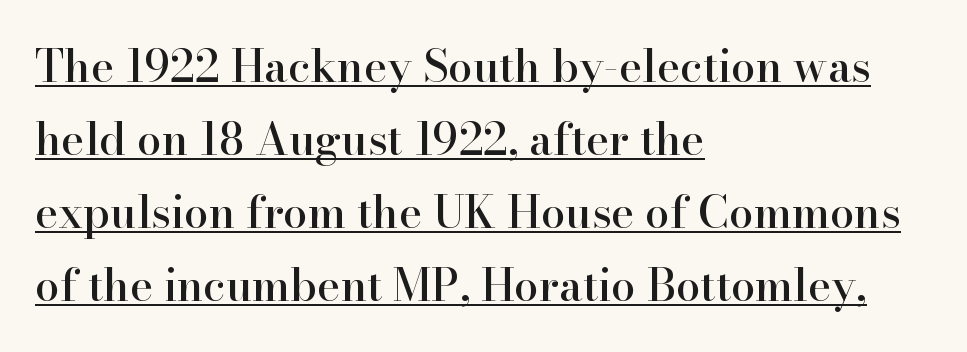
The image shows 44 px serif type, upright; set left-aligned, normal line spacing (1.66x), normal letter spacing, underlined; high stroke contrast and a small x-height.
